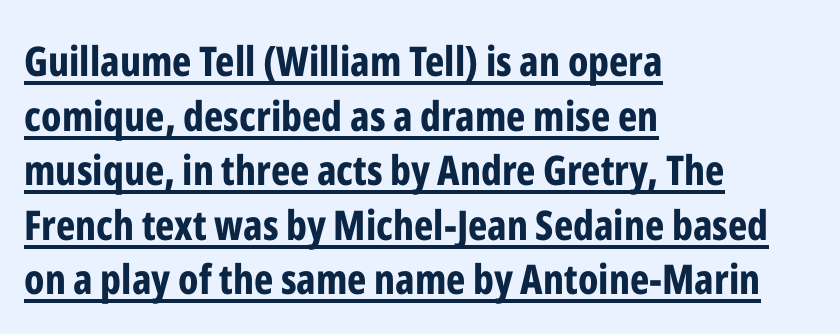
This sample has the flowing, uneven cadence of proportional lettering. Where is the straight margin? On the left. Nobody touched the tracking dial on this one. Baseline-to-baseline distance is the conventional proportion of letter height.
